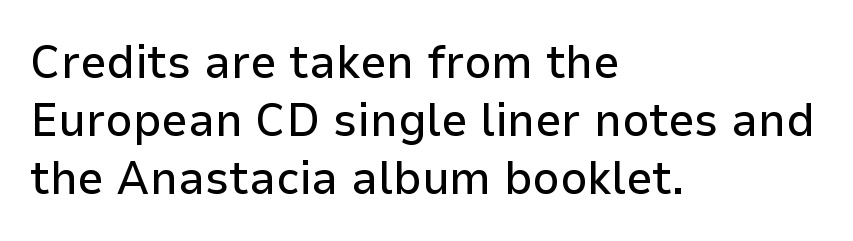
The image shows 47 px sans-serif type, upright; set left-aligned, line spacing 1.23x, normal letter spacing, not underlined; low stroke contrast and a medium x-height.
